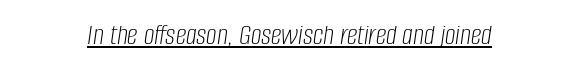
Q: Is the text bold? A: No.
Q: Is the text italic (slanted)? A: Yes, it leans right by about 8 degrees.
Q: Is the text underlined? A: Yes.
Q: How is the paragraph aligned? A: Centered.
Q: Is the spacing between letters normal or unusually wide? A: Normal.
Q: Width (condensed, normal, or wide)? A: Condensed.
Q: Stroke contrast? A: Low.
Q: x-height? A: Large.
Q: Monospaced? A: No.
